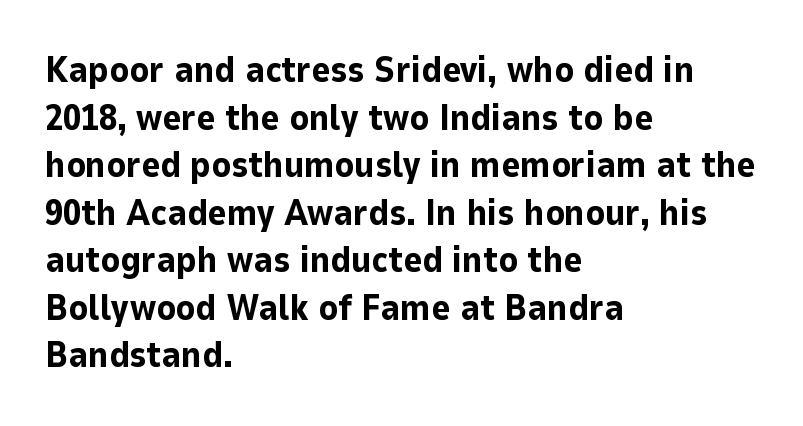
The image shows 36 px bold sans-serif type, upright; set left-aligned, normal line spacing (1.32x), normal letter spacing, not underlined; low stroke contrast and a medium x-height.
